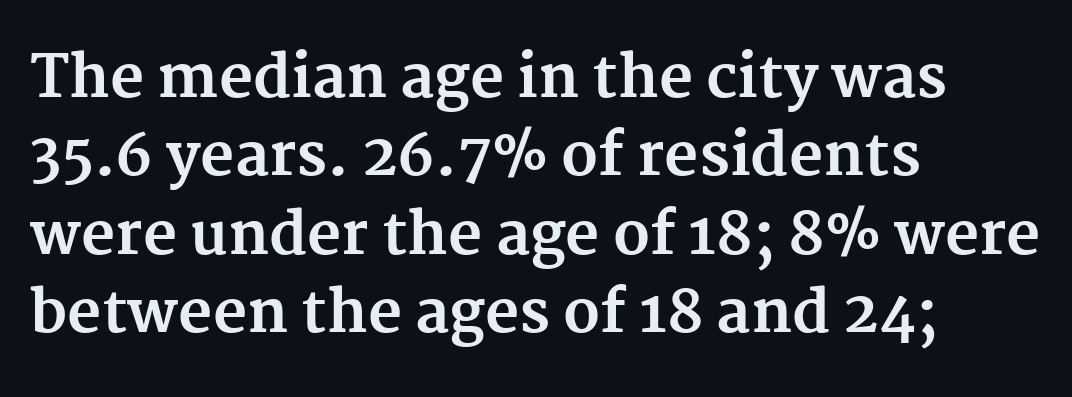
{"serif": "yes", "italic": "no", "bold": "yes", "weight": "bold", "width": "normal", "stroke_contrast": "medium", "x_height": "medium", "monospaced": "no", "underline": "no", "align": "left", "line_spacing": "normal", "line_spacing_ratio": 1.33, "letter_spacing": "normal", "letter_spacing_em": 0.0, "glyph_px": 59}
